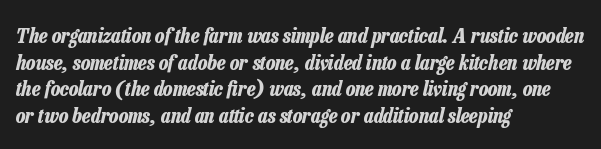
{"italic": "yes", "lean": "right", "slant_degrees": 13, "bold": "yes", "underline": "no", "align": "left", "line_spacing": "normal", "line_spacing_ratio": 1.27, "letter_spacing": "normal", "letter_spacing_em": 0.0, "glyph_px": 21}
